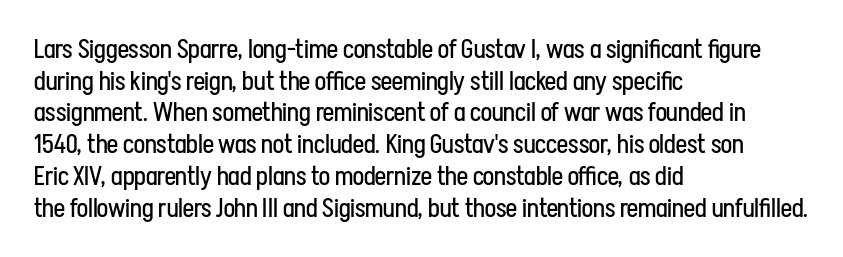
{"italic": "no", "bold": "no", "underline": "no", "align": "left", "line_spacing_ratio": 1.22, "letter_spacing": "normal", "letter_spacing_em": 0.0, "glyph_px": 26}
